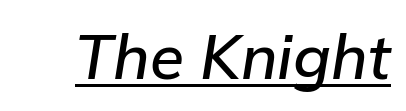
Q: Is the text italic (slanted)? A: Yes, it leans right by about 9 degrees.
Q: Is the text underlined? A: Yes.
Q: Is the spacing between letters normal or unusually wide? A: Normal.
Q: Width (condensed, normal, or wide)? A: Normal.
Q: Stroke contrast? A: Low.
Q: x-height? A: Medium.
Q: Monospaced? A: No.
